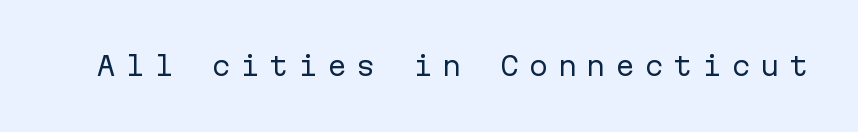
{"italic": "no", "bold": "no", "underline": "no", "letter_spacing": "wide", "letter_spacing_em": 0.36, "glyph_px": 26}
